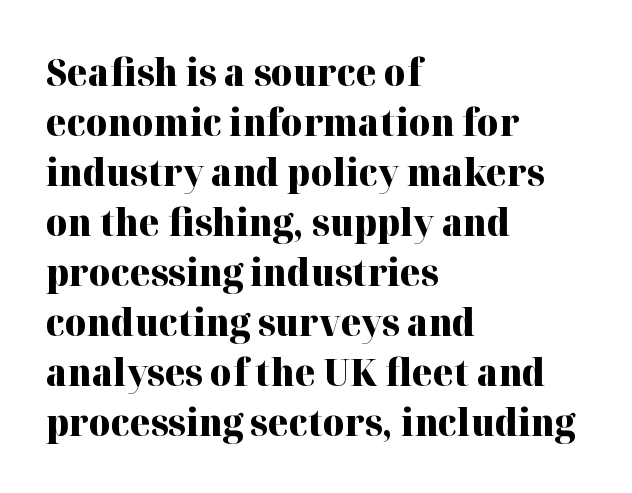
Stroke terminals: seriffed. Looks like regular typesetting: each glyph gets only the width it needs. Notice how thick the strokes are: this is what a full bold looks like. Short and long lines alike share a common starting point at left.
